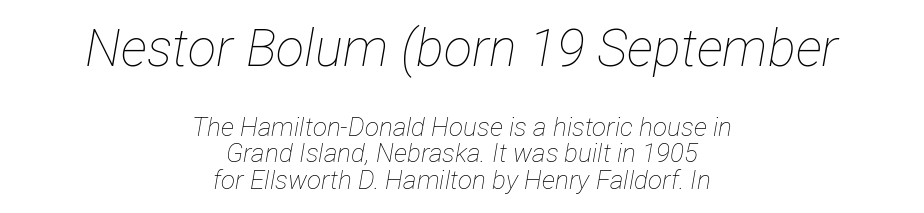
Alignment: centered. Is there much room between lines? No — they nearly touch. Check under the words: just untouched page. Is the type heavy? It reads as light-to-regular instead.
